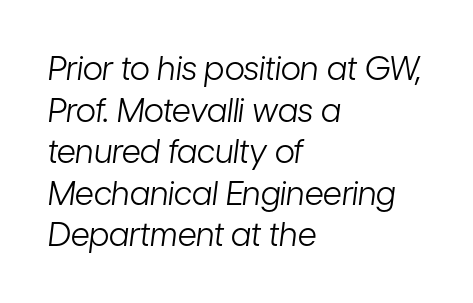
Q: Is the text bold? A: No.
Q: Is the text italic (slanted)? A: Yes, it leans right by about 7 degrees.
Q: Is the text underlined? A: No.
Q: How is the paragraph aligned? A: Left-aligned.
Q: Is the spacing between letters normal or unusually wide? A: Normal.
Q: Is the spacing between lines tight, normal or loose? A: Normal.
Q: Width (condensed, normal, or wide)? A: Condensed.
Q: Stroke contrast? A: Low.
Q: x-height? A: Medium.
Q: Monospaced? A: No.
